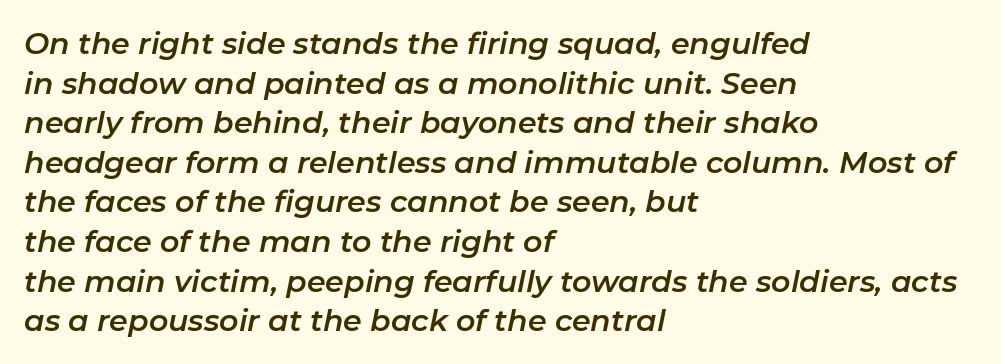
The image shows 30 px text type, italic (leaning right); set left-aligned, normal line spacing (1.32x), normal letter spacing, not underlined; low stroke contrast and a medium x-height.
